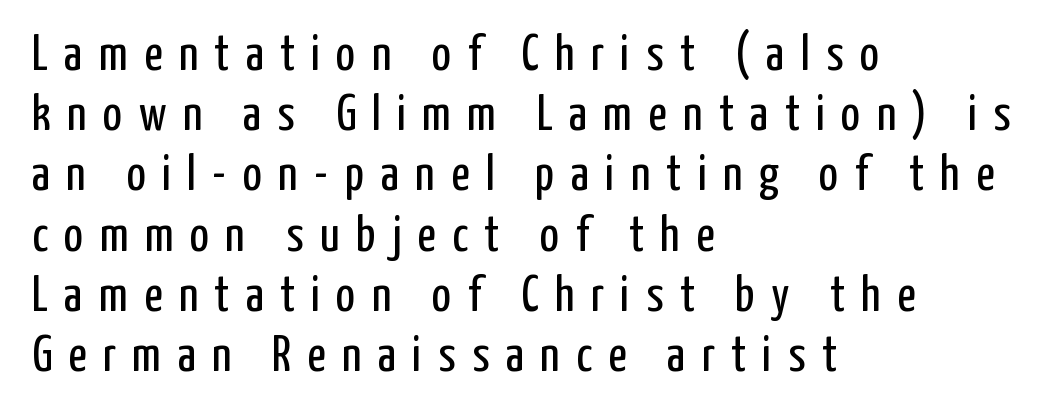
{"serif": "no", "italic": "no", "bold": "no", "weight": "regular", "width": "condensed", "stroke_contrast": "low", "x_height": "medium", "monospaced": "no", "underline": "no", "align": "left", "line_spacing_ratio": 1.18, "letter_spacing": "wide", "letter_spacing_em": 0.32, "glyph_px": 51}
